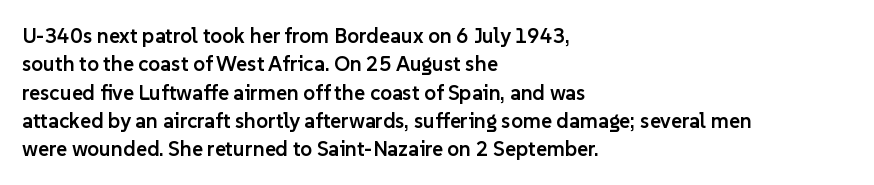
{"italic": "no", "bold": "semi", "underline": "no", "align": "left", "line_spacing": "normal", "line_spacing_ratio": 1.35, "letter_spacing": "normal", "letter_spacing_em": 0.0, "glyph_px": 21}
